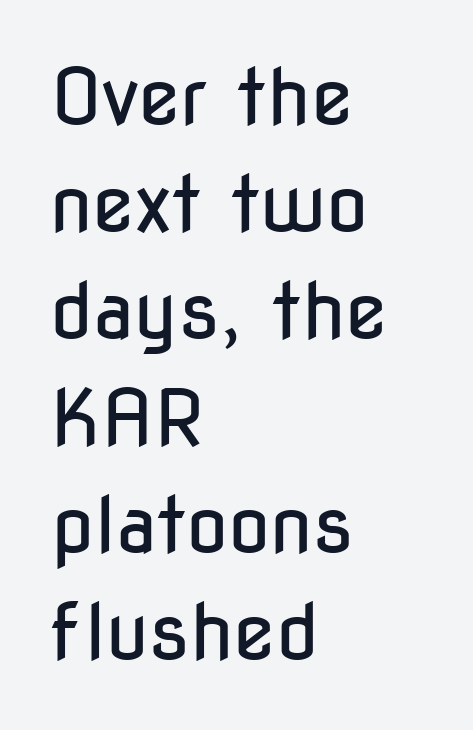
Notice how the stems are strictly vertical — no italics here. The rows are spaced the way most documents space them. Think of a printed novel: that variable character pitch is what you see here. Any mark beneath the type? The region is blank.
